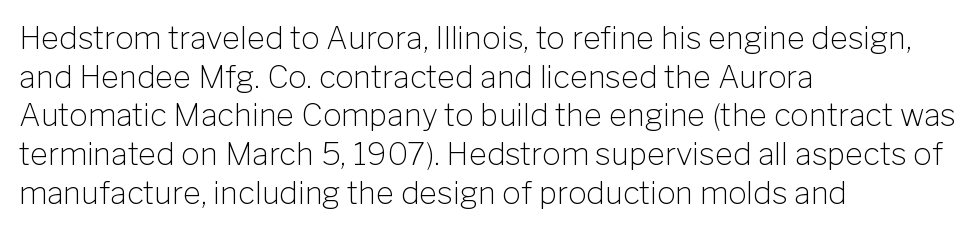
Q: Is the text bold? A: No.
Q: Is the text italic (slanted)? A: No, it is upright.
Q: Is the typeface a serif or a sans-serif typeface? A: Sans-serif.
Q: Is the text underlined? A: No.
Q: How is the paragraph aligned? A: Left-aligned.
Q: Is the spacing between letters normal or unusually wide? A: Normal.
Q: Is the spacing between lines tight, normal or loose? A: Normal.
Q: Width (condensed, normal, or wide)? A: Normal.
Q: Stroke contrast? A: Low.
Q: x-height? A: Medium.
Q: Monospaced? A: No.
